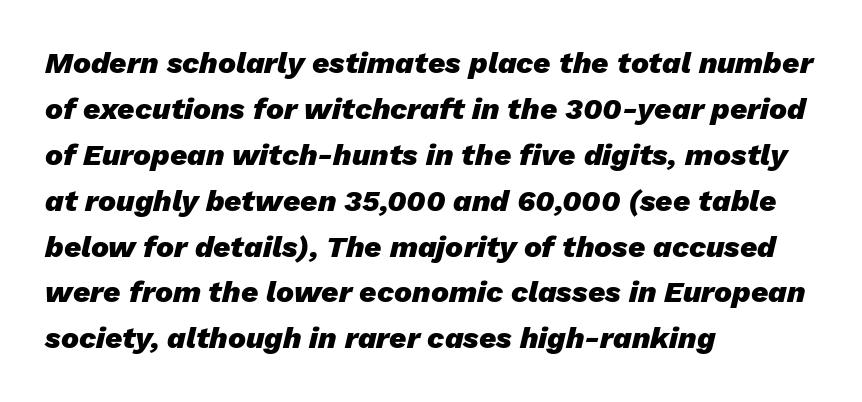
{"italic": "yes", "lean": "right", "slant_degrees": 13, "bold": "yes", "weight": "heavy", "width": "normal", "stroke_contrast": "low", "x_height": "medium", "monospaced": "no", "underline": "no", "align": "left", "line_spacing": "normal", "line_spacing_ratio": 1.53, "letter_spacing": "normal", "letter_spacing_em": 0.0, "glyph_px": 30}
